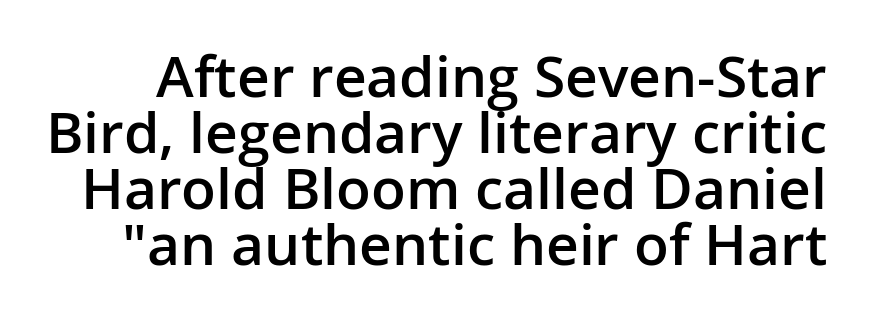
Q: Is the text bold? A: Semi-bold.
Q: Is the text italic (slanted)? A: No, it is upright.
Q: Is the typeface a serif or a sans-serif typeface? A: Sans-serif.
Q: Is the text underlined? A: No.
Q: Is the spacing between letters normal or unusually wide? A: Normal.
Q: Is the spacing between lines tight, normal or loose? A: Tight.
Q: Width (condensed, normal, or wide)? A: Normal.
Q: Stroke contrast? A: Low.
Q: x-height? A: Medium.
Q: Monospaced? A: No.
